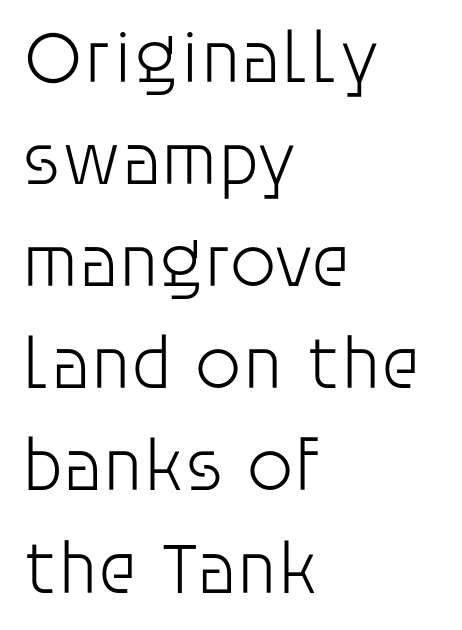
These lines keep a tight, regular rhythm from letter to letter. These lines were composed using upright roman letters. Vertical stems look standard width or narrower in stroke. Compared with typical paragraphs, the rows here are spaced about the same. Serifs: no, the terminals of the letterforms are clean. Character widths vary here, with narrow letters taking less room than wide ones.
